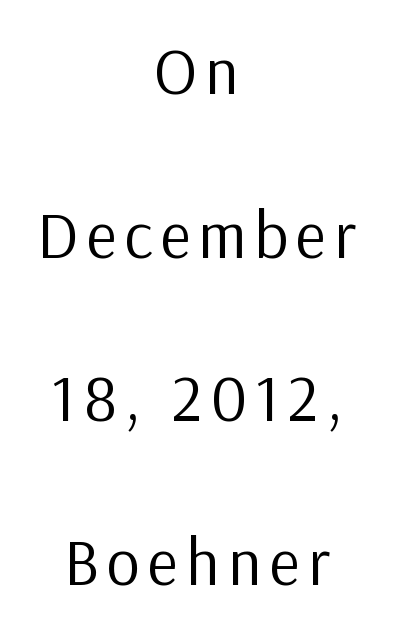
This rendering features lettering with no underline. The typography opts for an upright posture over an oblique one. You could fit nearly another row in the gap between these rows. Weight: regular or lighter. Layout note: lines centered.
